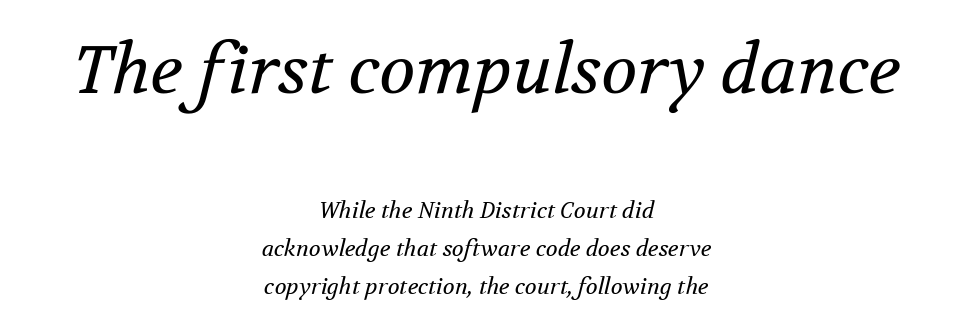
Q: Is the text bold? A: No.
Q: Is the text italic (slanted)? A: Yes, it leans right by about 12 degrees.
Q: Is the typeface a serif or a sans-serif typeface? A: Serif.
Q: Is the text underlined? A: No.
Q: How is the paragraph aligned? A: Centered.
Q: Is the spacing between letters normal or unusually wide? A: Normal.
Q: Which block of text is set in a larger size, the first (top) or the second (bottom)? A: The first (top) one.
Q: Width (condensed, normal, or wide)? A: Normal.
Q: Stroke contrast? A: Medium.
Q: x-height? A: Medium.
Q: Monospaced? A: No.
